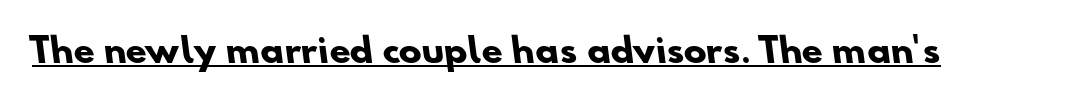
In designer terms, the underline attribute is active on this setting. Looks like regular typesetting: each glyph gets only the width it needs. The characters look thick and weighty, a clear bold. To sum up the face: it is a sans, with no serifs. Tracking here is standard; glyphs follow each other at the usual distance.
